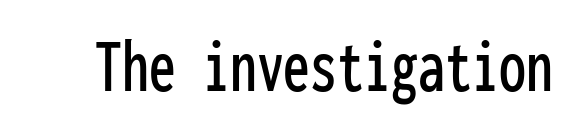
{"serif": "no", "italic": "no", "width": "condensed", "stroke_contrast": "low", "x_height": "medium", "monospaced": "yes", "underline": "no", "letter_spacing": "normal", "letter_spacing_em": 0.0, "glyph_px": 77}
